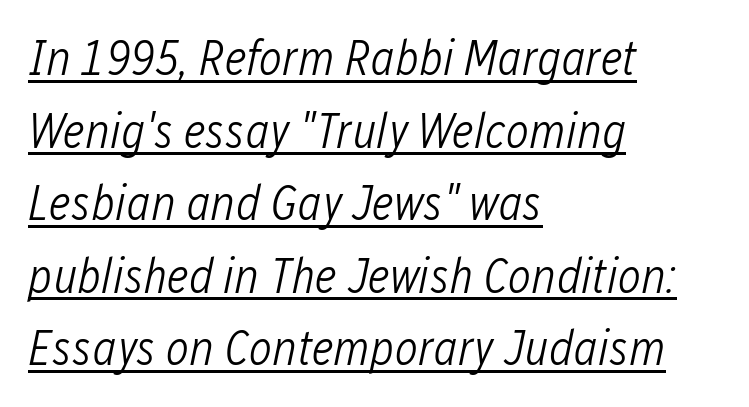
This sample uses plain, unmodified letter spacing. The rendering uses the underline text-decoration. The lines in this sample share a left origin and differ only in where they stop. Whoever set this chose a conventional vertical rhythm. No chunkiness to these letters — they're not bold. The rendering uses natural spacing where letterforms have individual widths.
